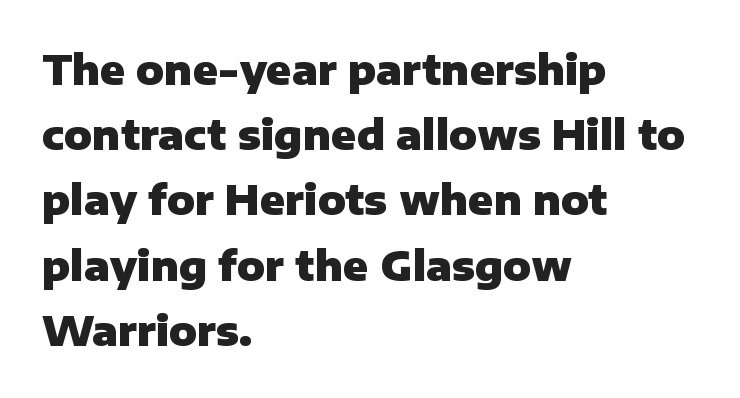
Q: Is the text bold? A: Yes.
Q: Is the text italic (slanted)? A: No, it is upright.
Q: Is the typeface a serif or a sans-serif typeface? A: Sans-serif.
Q: Is the text underlined? A: No.
Q: How is the paragraph aligned? A: Left-aligned.
Q: Is the spacing between letters normal or unusually wide? A: Normal.
Q: Is the spacing between lines tight, normal or loose? A: Normal.
Q: Width (condensed, normal, or wide)? A: Normal.
Q: Stroke contrast? A: Low.
Q: x-height? A: Medium.
Q: Monospaced? A: No.
